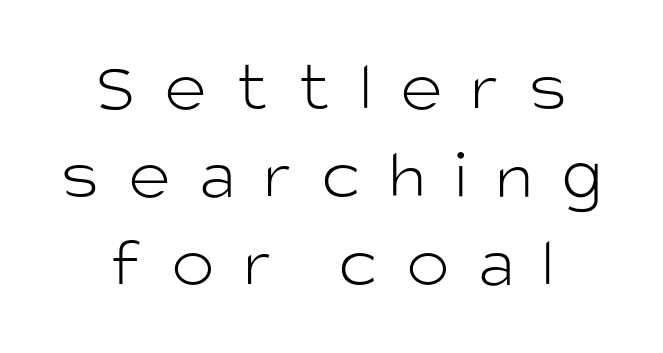
{"serif": "no", "italic": "no", "bold": "no", "weight": "light", "width": "normal", "stroke_contrast": "low", "x_height": "large", "monospaced": "no", "underline": "no", "align": "center", "line_spacing_ratio": 1.22, "letter_spacing": "wide", "letter_spacing_em": 0.4, "glyph_px": 72}
